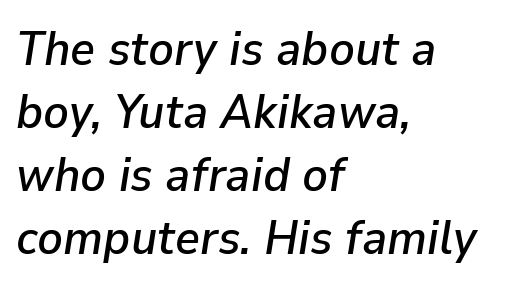
Beneath every word, the page is bare. No extra tracking has been applied to these lines. Compared with ordinary roman type, these characters are visibly tilted. Do the characters align in a grid? No, the font is proportional.
